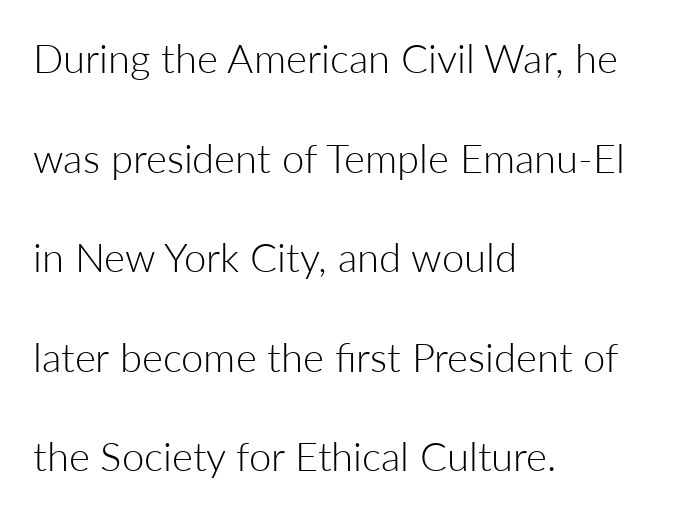
Q: Is the text bold? A: No.
Q: Is the text italic (slanted)? A: No, it is upright.
Q: Is the typeface a serif or a sans-serif typeface? A: Sans-serif.
Q: Is the text underlined? A: No.
Q: How is the paragraph aligned? A: Left-aligned.
Q: Is the spacing between letters normal or unusually wide? A: Normal.
Q: Is the spacing between lines tight, normal or loose? A: Loose.
Q: Width (condensed, normal, or wide)? A: Normal.
Q: Stroke contrast? A: Low.
Q: x-height? A: Medium.
Q: Monospaced? A: No.
